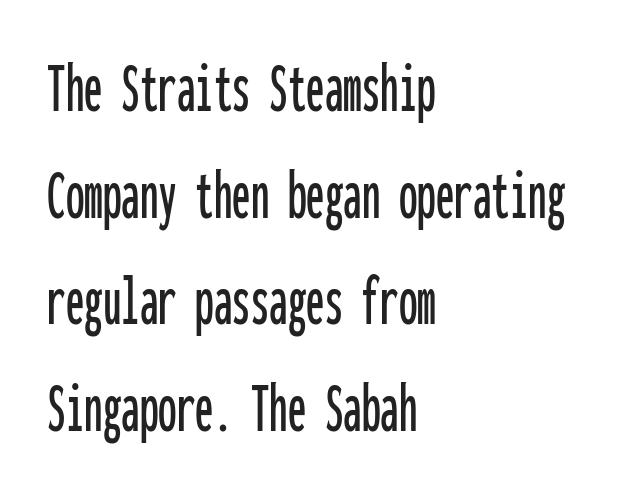
{"serif": "no", "italic": "no", "width": "condensed", "stroke_contrast": "low", "x_height": "medium", "monospaced": "yes", "underline": "no", "align": "left", "line_spacing": "normal", "line_spacing_ratio": 1.44, "letter_spacing": "normal", "letter_spacing_em": 0.0, "glyph_px": 74}
